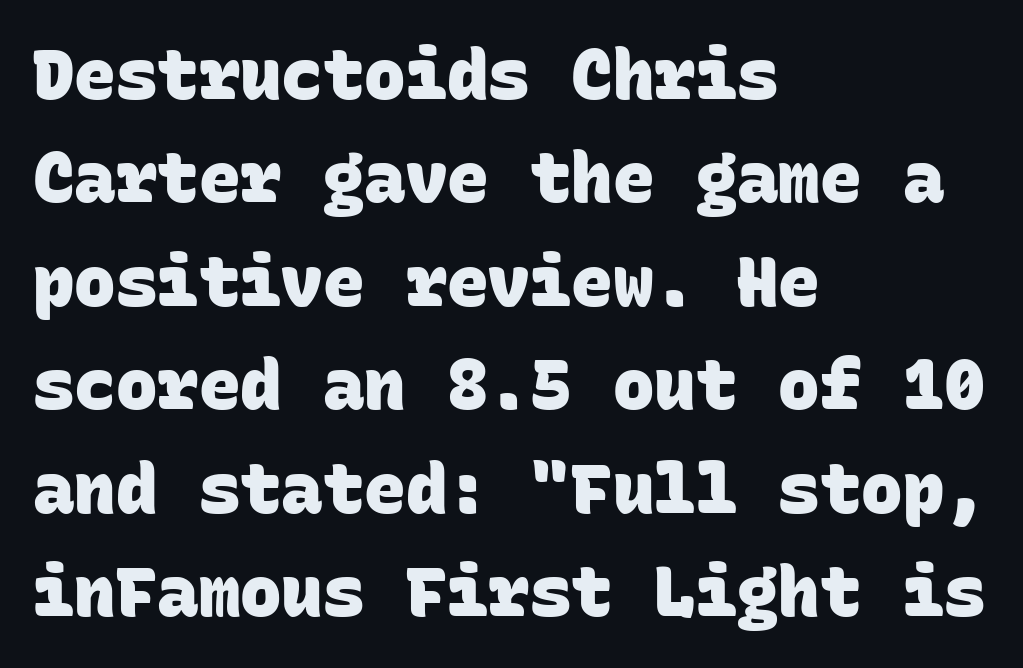
{"serif": "no", "bold": "yes", "weight": "heavy", "width": "normal", "stroke_contrast": "low", "x_height": "large", "monospaced": "yes", "underline": "no", "align": "left", "line_spacing": "normal", "line_spacing_ratio": 1.5, "letter_spacing": "normal", "letter_spacing_em": 0.0, "glyph_px": 69}
